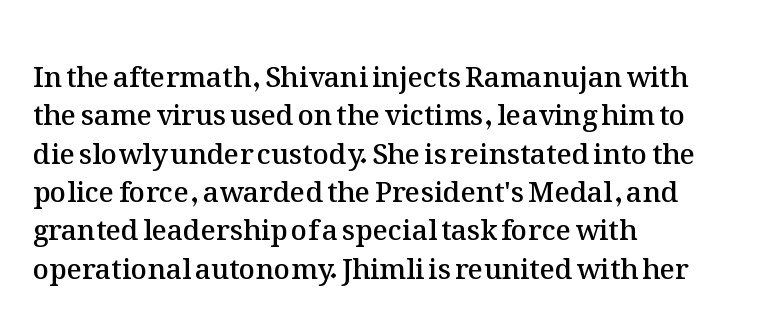
{"italic": "no", "bold": "semi", "weight": "semibold", "width": "normal", "stroke_contrast": "medium", "x_height": "medium", "monospaced": "no", "underline": "no", "align": "left", "line_spacing": "normal", "line_spacing_ratio": 1.37, "letter_spacing": "normal", "letter_spacing_em": 0.0, "glyph_px": 28}
